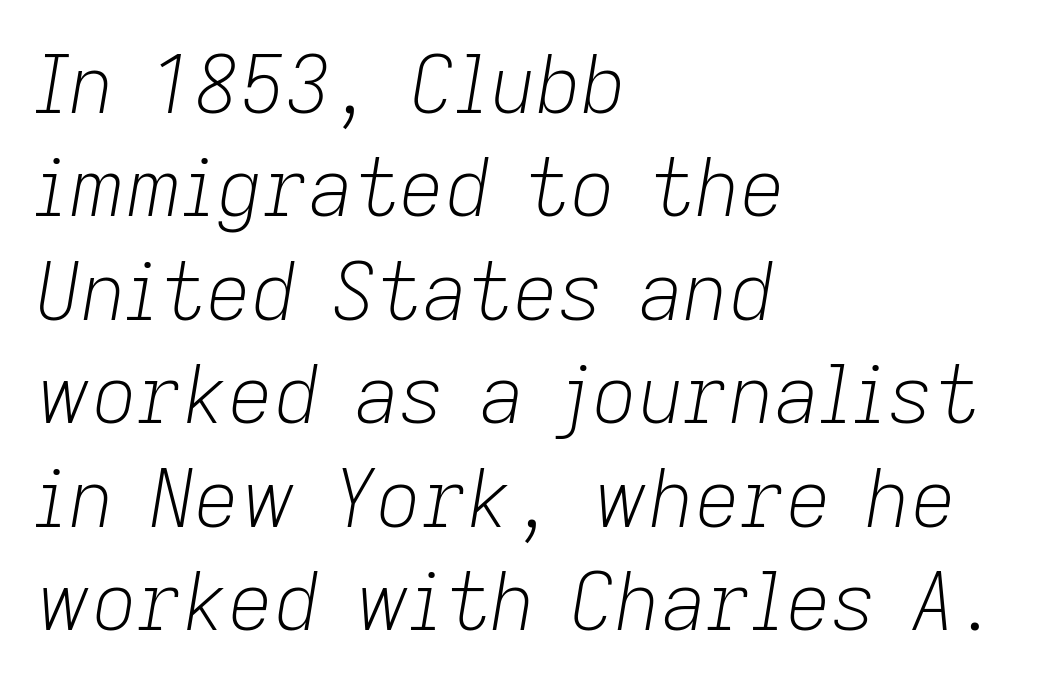
The image shows 79 px light type, italic (leaning right); set left-aligned, normal line spacing (1.31x), normal letter spacing, not underlined; low stroke contrast and a medium x-height.
